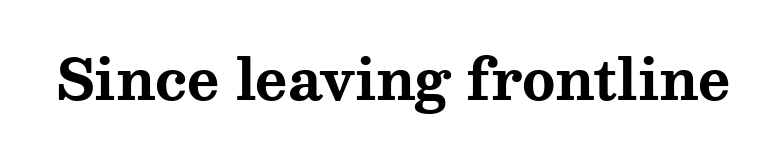
The image shows 55 px bold, wide serif type, upright; set normal letter spacing, not underlined; medium stroke contrast and a medium x-height.
